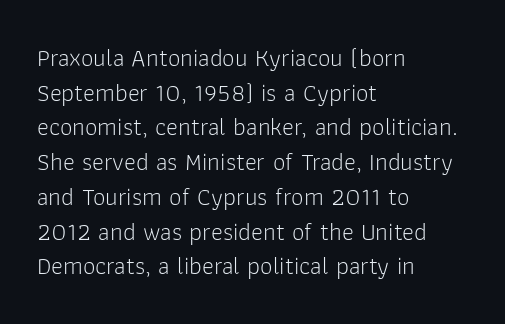
The image shows 25 px text type, upright; set left-aligned, normal line spacing (1.39x), normal letter spacing, not underlined.
